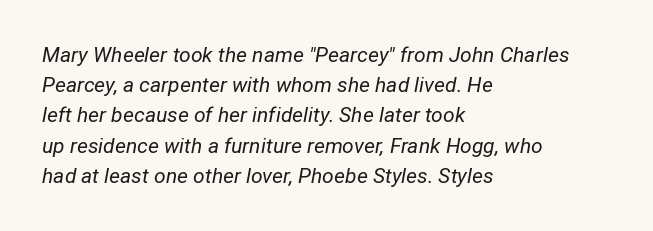
Q: Is the text bold? A: No.
Q: Is the text italic (slanted)? A: Yes, it leans right by about 12 degrees.
Q: Is the text underlined? A: No.
Q: How is the paragraph aligned? A: Left-aligned.
Q: Is the spacing between letters normal or unusually wide? A: Normal.
Q: Is the spacing between lines tight, normal or loose? A: Normal.
